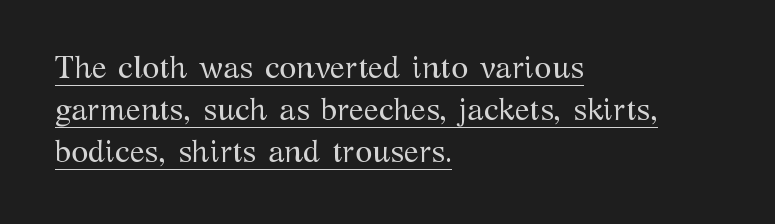
The image shows 31 px regular-weight serif type, upright; set left-aligned, normal line spacing (1.35x), normal letter spacing, underlined; medium stroke contrast and a medium x-height.
